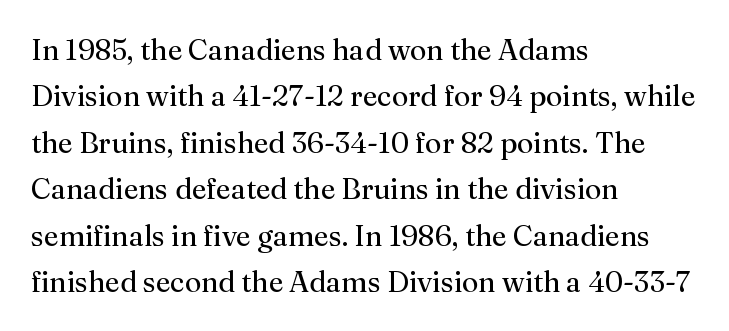
The image shows 29 px regular-weight serif type, upright; set left-aligned, normal line spacing (1.6x), normal letter spacing, not underlined; medium stroke contrast and a medium x-height.
